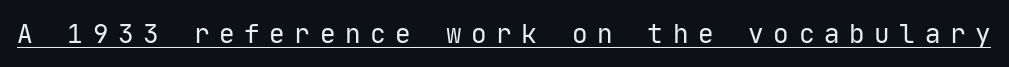
{"italic": "no", "bold": "no", "underline": "yes", "letter_spacing": "wide", "letter_spacing_em": 0.37, "glyph_px": 26}
